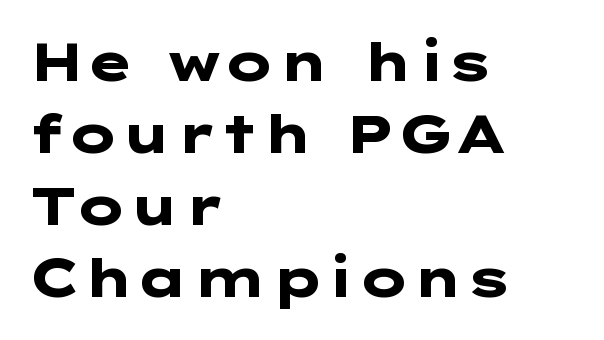
The letterforms sit shoulder to shoulder at normal distance. In terms of letterform style, serifs are entirely absent. Notice how the stems are strictly vertical — no italics here. Decoration check: the copy has no underline. Each glyph is drawn with heavy, bold strokes.
